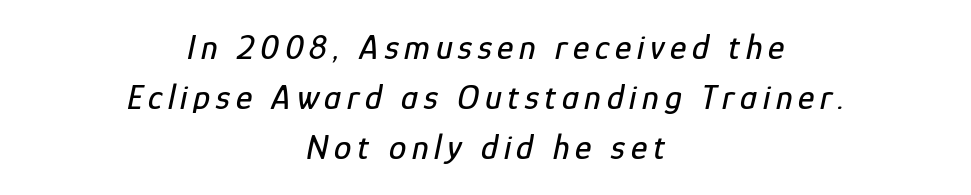
The image shows 35 px condensed type, italic (leaning right); set centered, normal line spacing (1.43x), not underlined; low stroke contrast and a medium x-height.
